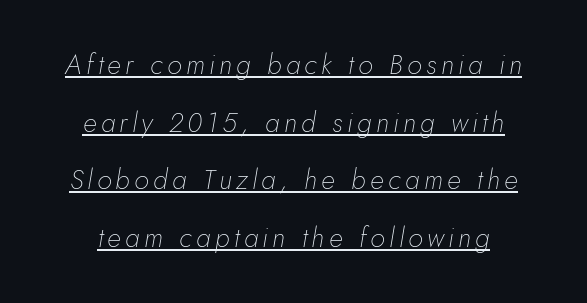
The image shows 27 px text type, italic (leaning right); set centered, loose line spacing (2.13x), underlined.
